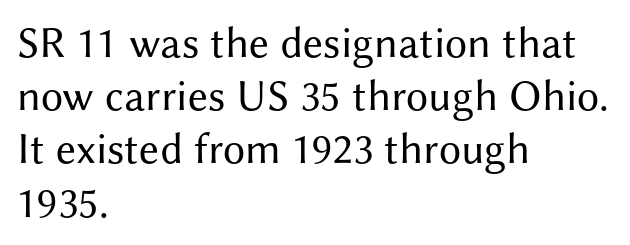
{"serif": "no", "italic": "no", "bold": "no", "weight": "regular", "width": "normal", "stroke_contrast": "medium", "x_height": "medium", "monospaced": "no", "underline": "no", "align": "left", "line_spacing_ratio": 1.21, "letter_spacing": "normal", "letter_spacing_em": 0.0, "glyph_px": 44}
